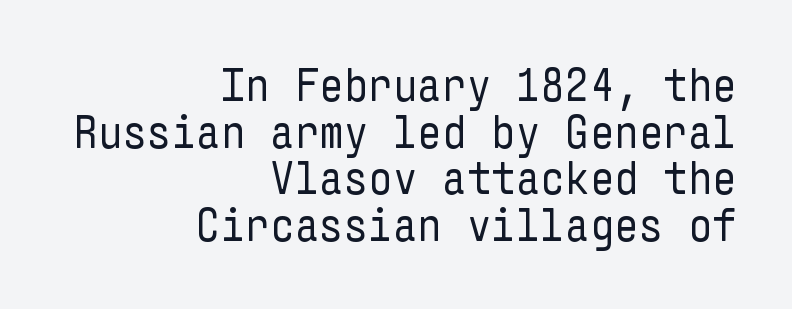
The image shows 48 px regular-weight, condensed sans-serif type, upright; set right-aligned, tight line spacing (0.97x), normal letter spacing, not underlined; low stroke contrast and a medium x-height.
